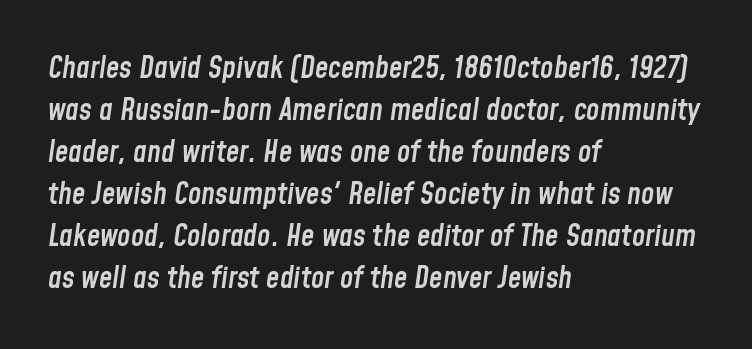
Q: Is the text bold? A: Semi-bold.
Q: Is the text italic (slanted)? A: Yes, it leans right by about 8 degrees.
Q: Is the text underlined? A: No.
Q: How is the paragraph aligned? A: Left-aligned.
Q: Is the spacing between letters normal or unusually wide? A: Normal.
Q: Is the spacing between lines tight, normal or loose? A: Normal.
Q: Width (condensed, normal, or wide)? A: Condensed.
Q: Stroke contrast? A: Low.
Q: x-height? A: Medium.
Q: Monospaced? A: No.
